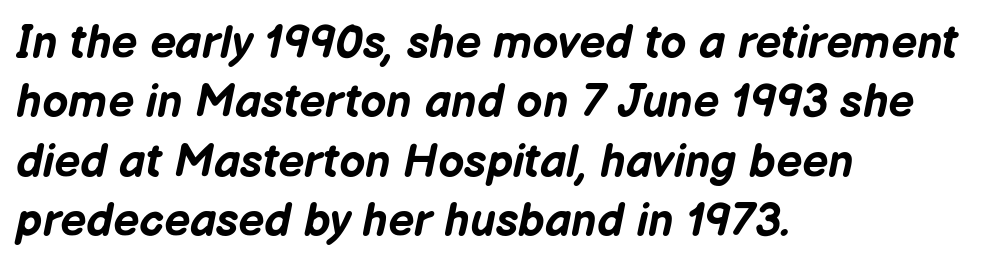
{"italic": "yes", "lean": "right", "slant_degrees": 12, "bold": "yes", "weight": "bold", "width": "normal", "stroke_contrast": "low", "x_height": "medium", "monospaced": "no", "underline": "no", "align": "left", "line_spacing": "normal", "line_spacing_ratio": 1.29, "letter_spacing": "normal", "letter_spacing_em": 0.0, "glyph_px": 46}
